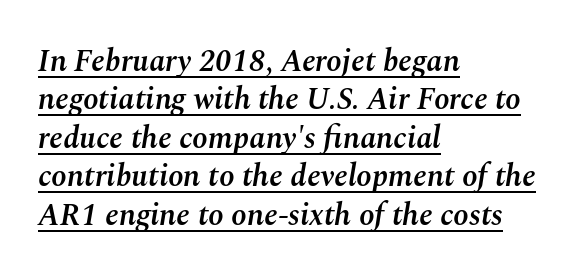
Is the letter spacing exaggerated? No — it looks like the ordinary default. In terms of posture, this sample is oblique. Every word sits above its own underline. A student would call this left alignment; a typographer would say flush left, rag right. Is the type bold? Partly — it's a semibold, heavier than regular but not fully bold.
